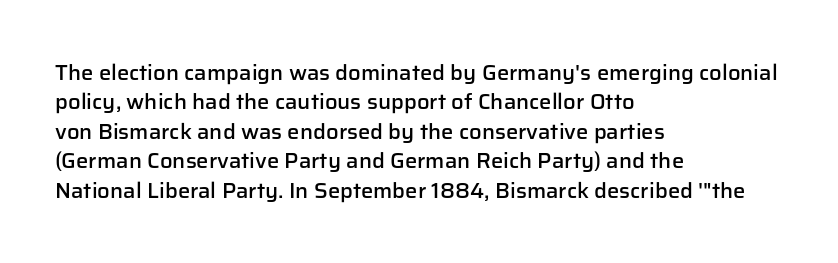
Q: Is the text bold? A: Semi-bold.
Q: Is the text italic (slanted)? A: No, it is upright.
Q: Is the text underlined? A: No.
Q: How is the paragraph aligned? A: Left-aligned.
Q: Is the spacing between letters normal or unusually wide? A: Normal.
Q: Is the spacing between lines tight, normal or loose? A: Normal.
